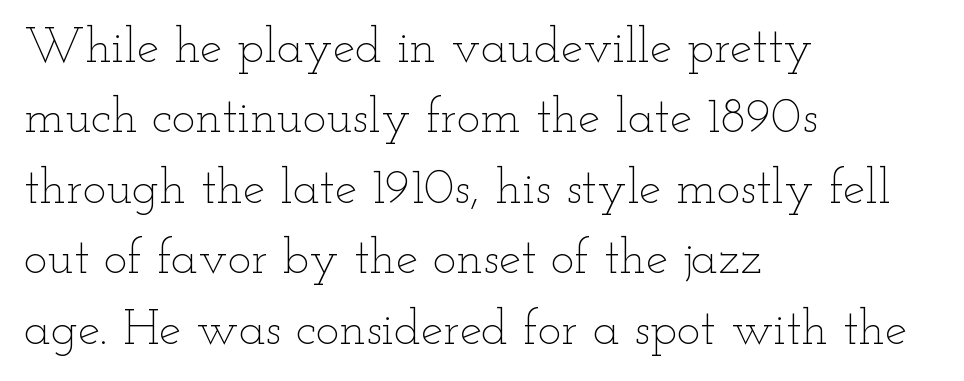
{"italic": "no", "bold": "no", "weight": "thin", "width": "wide", "stroke_contrast": "low", "x_height": "small", "monospaced": "no", "underline": "no", "align": "left", "line_spacing": "normal", "line_spacing_ratio": 1.41, "letter_spacing": "normal", "letter_spacing_em": 0.0, "glyph_px": 50}
